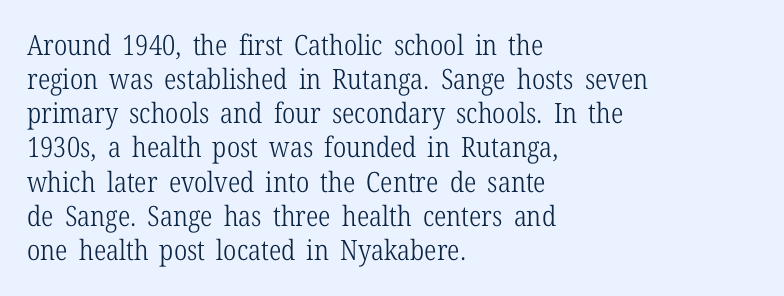
The image shows 28 px light, condensed serif type, upright; set left-aligned, line spacing 1.22x, normal letter spacing, not underlined; low stroke contrast and a medium x-height.
